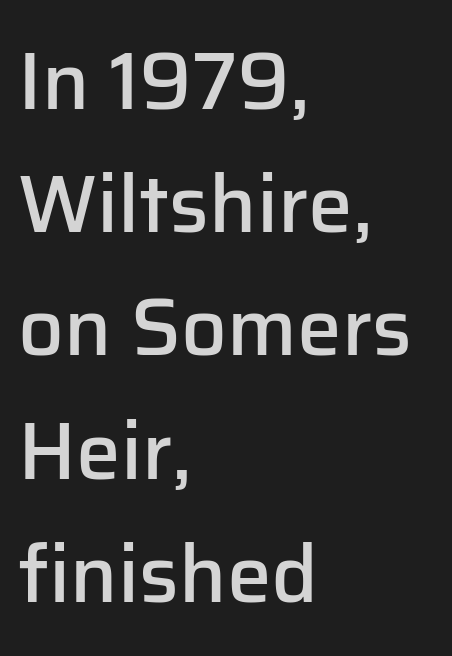
The image shows 80 px semibold sans-serif type, upright; set left-aligned, normal line spacing (1.54x), normal letter spacing, not underlined; low stroke contrast and a medium x-height.
